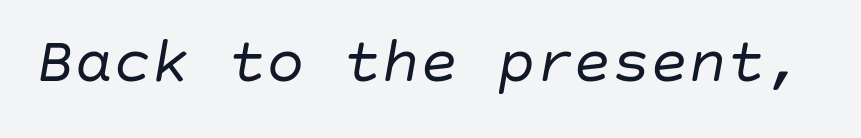
Letters rest on an invisible, unmarked baseline. Stem width sits at or under what a default text font uses. Would a proofreader flag this as italicized? Yes. The line texture is even and compact thanks to regular tracking.
